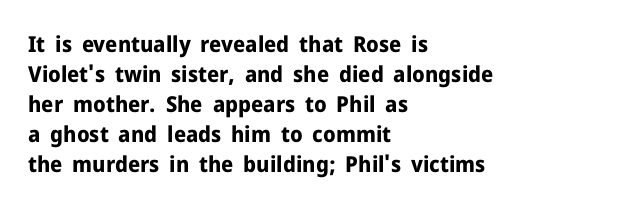
Q: Is the text bold? A: Yes.
Q: Is the text italic (slanted)? A: No, it is upright.
Q: Is the text underlined? A: No.
Q: How is the paragraph aligned? A: Left-aligned.
Q: Is the spacing between letters normal or unusually wide? A: Normal.
Q: Is the spacing between lines tight, normal or loose? A: Normal.
